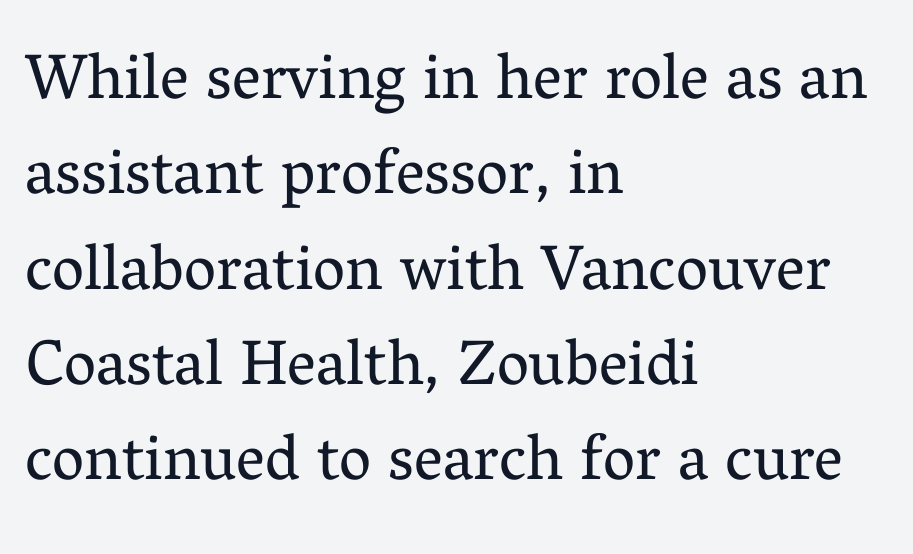
Casual observation: everything's shoved over to the left. The baseline area is clear. You can tell it's not italic because the verticals are truly vertical. This reads as an unemphasized weight, regular at the heaviest. Type style note: has serifs. Short note: letters normally spaced.
